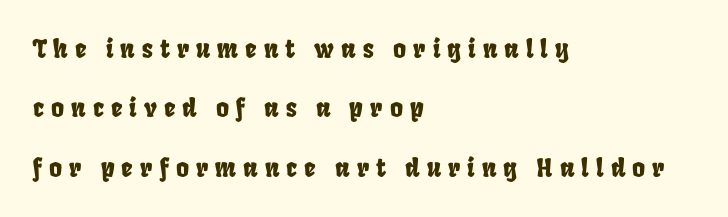
The image shows 25 px text type; set left-aligned, loose line spacing (2.38x), unusually wide letter spacing (+0.28 em), not underlined.
